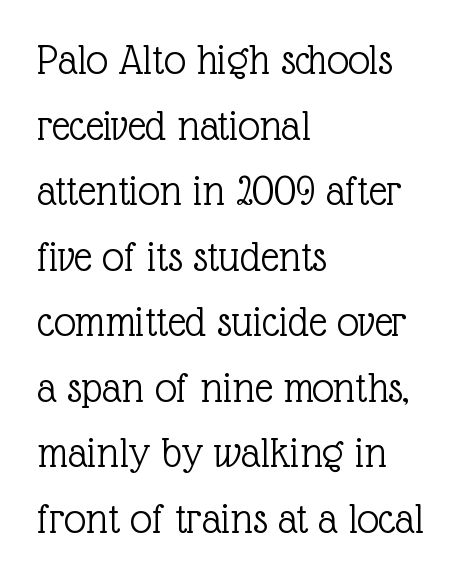
A light-to-regular cut is what we see here. Posture: vertical. The designer left line spacing at the default. Are there feet on the stems? There are — it's a serif.
